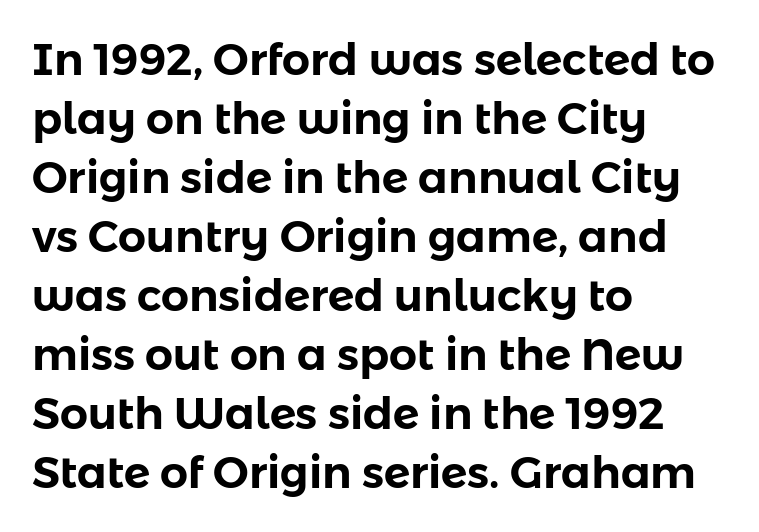
{"serif": "no", "italic": "no", "width": "normal", "stroke_contrast": "low", "x_height": "medium", "monospaced": "no", "underline": "no", "align": "left", "line_spacing": "normal", "line_spacing_ratio": 1.34, "letter_spacing": "normal", "letter_spacing_em": 0.0, "glyph_px": 44}
